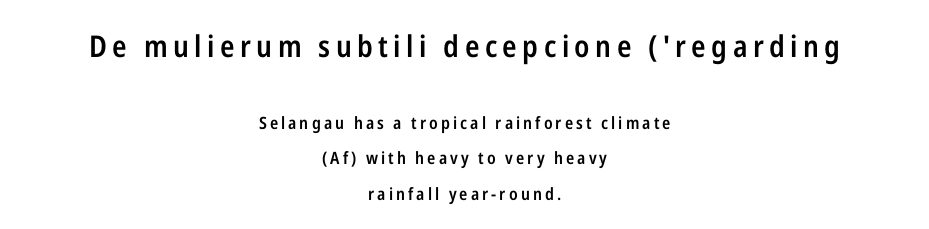
Q: Is the text bold? A: Semi-bold.
Q: Is the text italic (slanted)? A: No, it is upright.
Q: Is the typeface a serif or a sans-serif typeface? A: Sans-serif.
Q: Is the text underlined? A: No.
Q: How is the paragraph aligned? A: Centered.
Q: Is the spacing between lines tight, normal or loose? A: Loose.
Q: Which block of text is set in a larger size, the first (top) or the second (bottom)? A: The first (top) one.
Q: Width (condensed, normal, or wide)? A: Condensed.
Q: Stroke contrast? A: Low.
Q: x-height? A: Medium.
Q: Monospaced? A: No.
